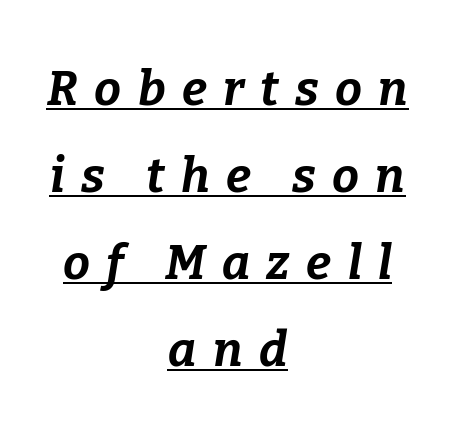
The image shows 48 px bold type, italic (leaning right); set centered, line spacing 1.81x, unusually wide letter spacing (+0.34 em), underlined; low stroke contrast and a medium x-height.
